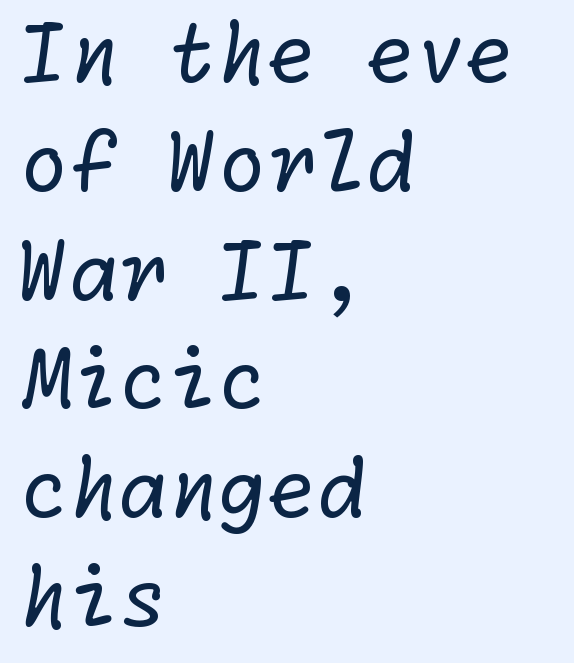
These lines stack with their left ends in a neat column. The glyphs in this specimen are sans serif. Letters have the restrained weight of plain body copy at most. The space beneath each line is pristine and unruled.
